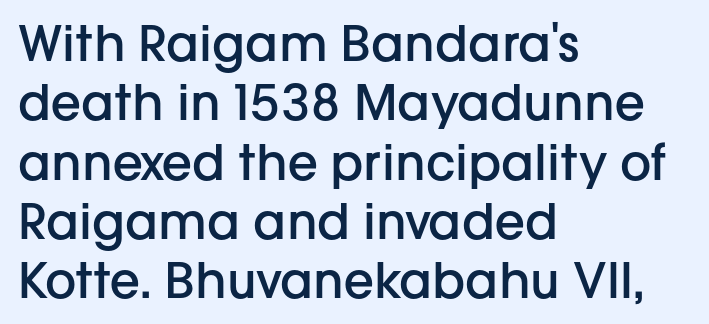
Q: Is the text bold? A: Semi-bold.
Q: Is the text italic (slanted)? A: No, it is upright.
Q: Is the typeface a serif or a sans-serif typeface? A: Sans-serif.
Q: Is the text underlined? A: No.
Q: How is the paragraph aligned? A: Left-aligned.
Q: Is the spacing between letters normal or unusually wide? A: Normal.
Q: Width (condensed, normal, or wide)? A: Normal.
Q: Stroke contrast? A: Low.
Q: x-height? A: Medium.
Q: Monospaced? A: No.
